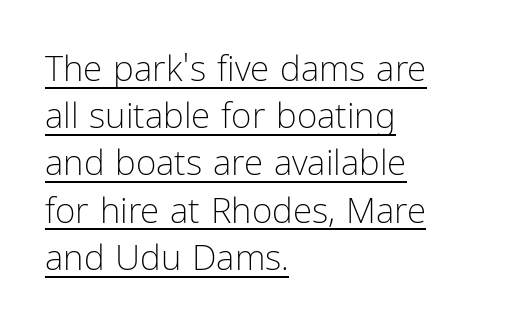
{"serif": "no", "italic": "no", "bold": "no", "weight": "light", "width": "condensed", "stroke_contrast": "low", "x_height": "medium", "monospaced": "no", "underline": "yes", "align": "left", "line_spacing": "normal", "line_spacing_ratio": 1.35, "letter_spacing": "normal", "letter_spacing_em": 0.0, "glyph_px": 35}
